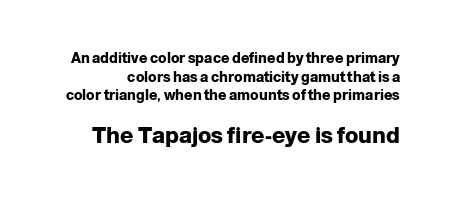
Q: Is the text bold? A: Yes.
Q: Is the text italic (slanted)? A: No, it is upright.
Q: Is the text underlined? A: No.
Q: Is the spacing between letters normal or unusually wide? A: Normal.
Q: Is the spacing between lines tight, normal or loose? A: Normal.
Q: Which block of text is set in a larger size, the first (top) or the second (bottom)? A: The second (bottom) one.
